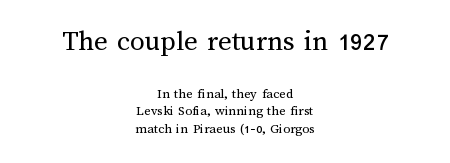
The image shows 29 px regular-weight type, upright; set centered, normal line spacing (1.26x), normal letter spacing, not underlined; the first (top) block is 2.07x larger; medium stroke contrast and a medium x-height.
